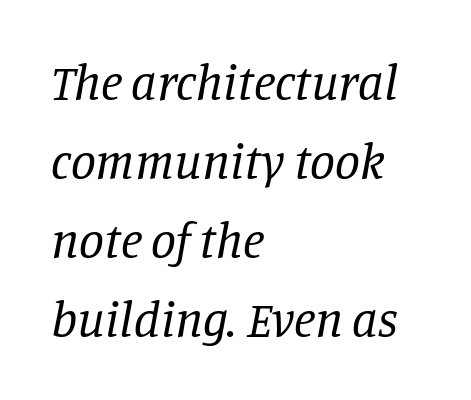
{"serif": "yes", "italic": "yes", "lean": "right", "slant_degrees": 11, "bold": "no", "weight": "regular", "width": "normal", "stroke_contrast": "low", "x_height": "large", "monospaced": "no", "underline": "no", "align": "left", "line_spacing": "normal", "line_spacing_ratio": 1.58, "letter_spacing": "normal", "letter_spacing_em": 0.0, "glyph_px": 50}
